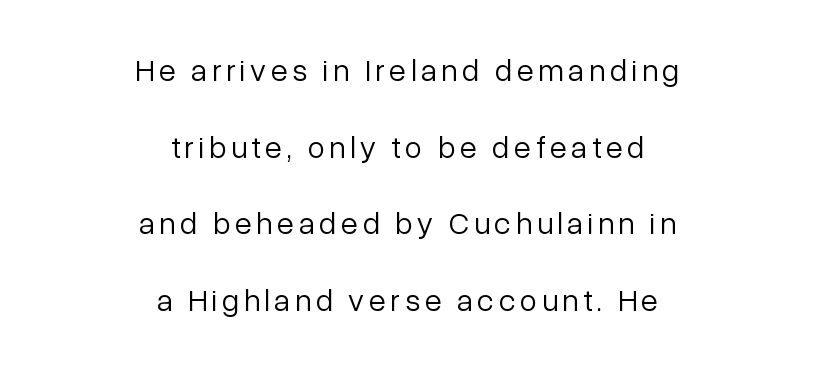
The image shows 31 px light sans-serif type, upright; set centered, loose line spacing (2.47x), not underlined; low stroke contrast and a medium x-height.
